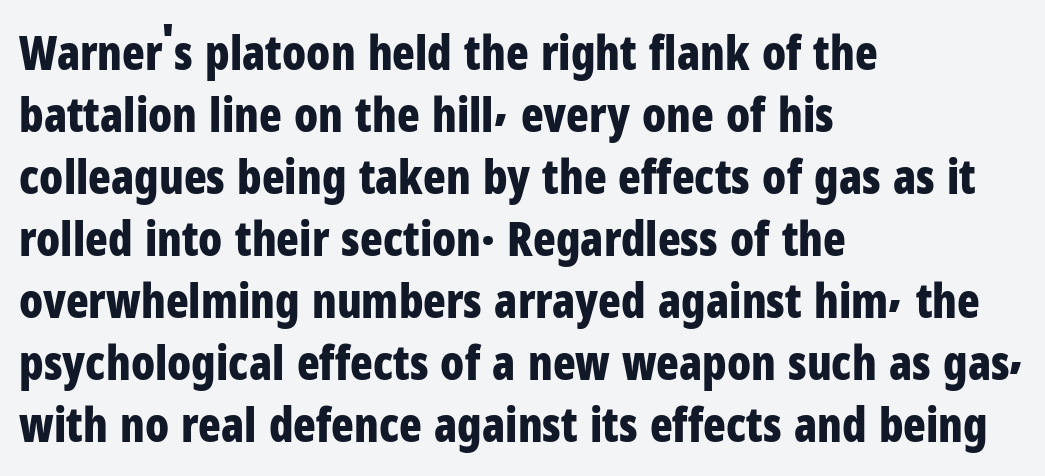
Q: Is the text bold? A: Yes.
Q: Is the text italic (slanted)? A: No, it is upright.
Q: Is the typeface a serif or a sans-serif typeface? A: Sans-serif.
Q: Is the text underlined? A: No.
Q: How is the paragraph aligned? A: Left-aligned.
Q: Is the spacing between letters normal or unusually wide? A: Normal.
Q: Is the spacing between lines tight, normal or loose? A: Normal.
Q: Width (condensed, normal, or wide)? A: Condensed.
Q: Stroke contrast? A: Low.
Q: x-height? A: Medium.
Q: Monospaced? A: No.
